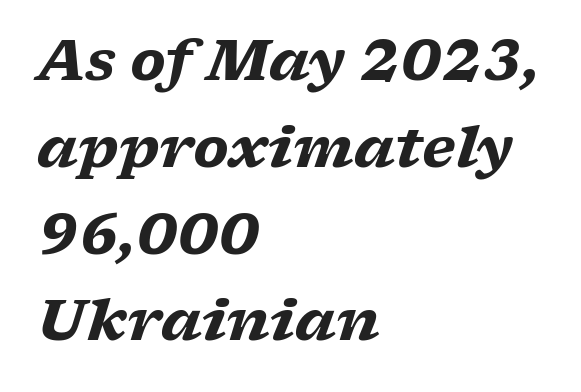
Tracking value appears to be zero — textbook default spacing. Italic: yes, the glyphs are oblique. Leading matches the norm, producing a regular column. Varying glyph widths throughout — classic text-font behaviour. Chunky letters — that's bold for sure.
